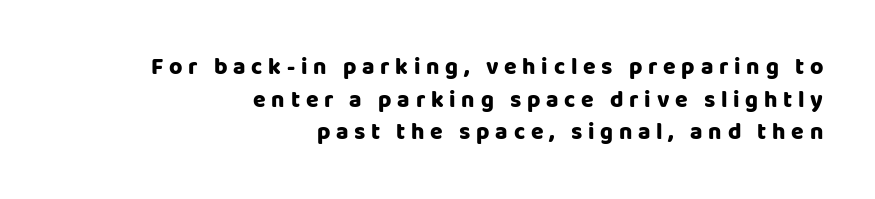
Do the letters lean? They stand straight. Notice how the passage keeps a crisp vertical edge on the right only. The space between consecutive lines is moderate. Underline: absent. Substantial extra tracking has been applied to these lines.
